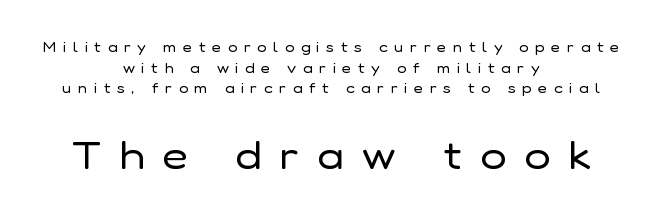
{"serif": "no", "italic": "no", "bold": "no", "weight": "regular", "width": "normal", "stroke_contrast": "low", "x_height": "medium", "monospaced": "no", "underline": "no", "align": "center", "line_spacing": "normal", "line_spacing_ratio": 1.47, "letter_spacing": "wide", "letter_spacing_em": 0.48, "larger_block": "second", "size_ratio": 2.79, "glyph_px": 39}
